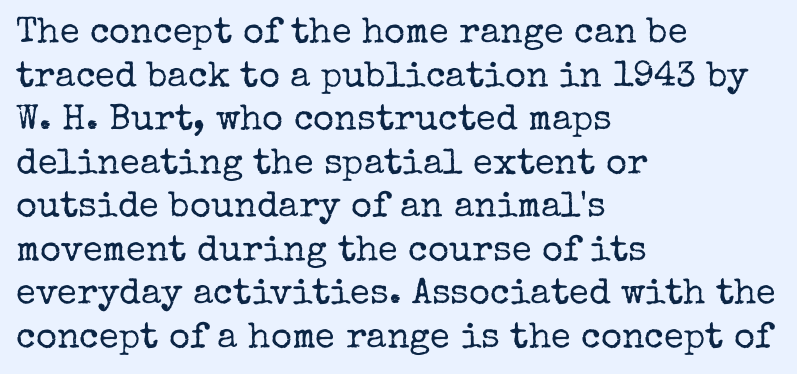
Q: Is the text bold? A: No.
Q: Is the text italic (slanted)? A: No, it is upright.
Q: Is the typeface a serif or a sans-serif typeface? A: Serif.
Q: Is the text underlined? A: No.
Q: How is the paragraph aligned? A: Left-aligned.
Q: Is the spacing between letters normal or unusually wide? A: Normal.
Q: Width (condensed, normal, or wide)? A: Normal.
Q: Stroke contrast? A: Low.
Q: x-height? A: Medium.
Q: Monospaced? A: No.
